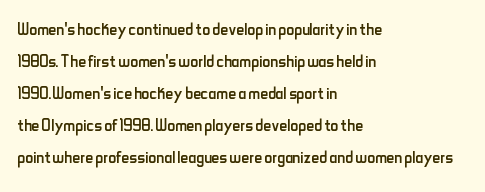
The image shows 22 px text type, upright; set left-aligned, normal line spacing (1.46x), normal letter spacing, not underlined.
